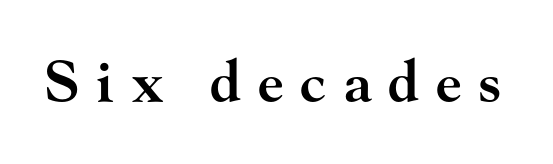
Q: Is the text bold? A: Semi-bold.
Q: Is the text italic (slanted)? A: No, it is upright.
Q: Is the typeface a serif or a sans-serif typeface? A: Serif.
Q: Is the text underlined? A: No.
Q: Is the spacing between letters normal or unusually wide? A: Unusually wide.
Q: Width (condensed, normal, or wide)? A: Wide.
Q: Stroke contrast? A: High.
Q: x-height? A: Small.
Q: Monospaced? A: No.
